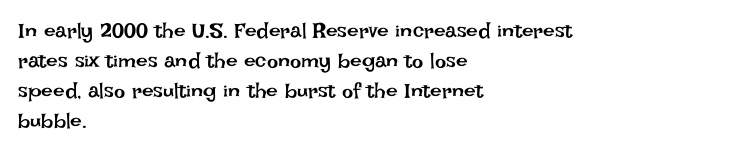
Q: Is the text bold? A: No.
Q: Is the text italic (slanted)? A: No, it is upright.
Q: Is the text underlined? A: No.
Q: How is the paragraph aligned? A: Left-aligned.
Q: Is the spacing between letters normal or unusually wide? A: Normal.
Q: Is the spacing between lines tight, normal or loose? A: Normal.
